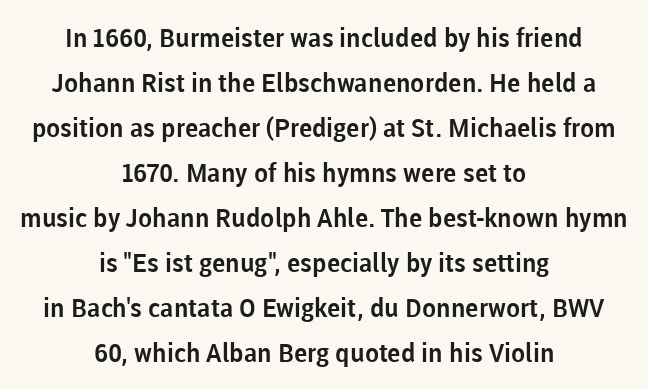
Q: Is the text italic (slanted)? A: No, it is upright.
Q: Is the text underlined? A: No.
Q: How is the paragraph aligned? A: Centered.
Q: Is the spacing between letters normal or unusually wide? A: Normal.
